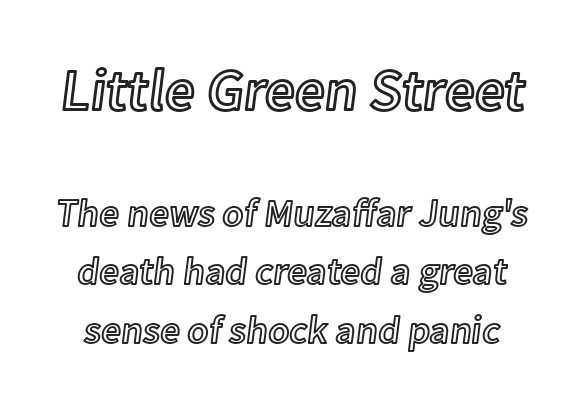
Each letter keeps its own natural width here, so spacing adapts to shape. Underline: absent. Between one letter and the next there's only the usual sliver of space. Bigger letters appear in the top chunk; the bottom chunk is reduced. How would I describe the line gaps? Plain and ordinary.
